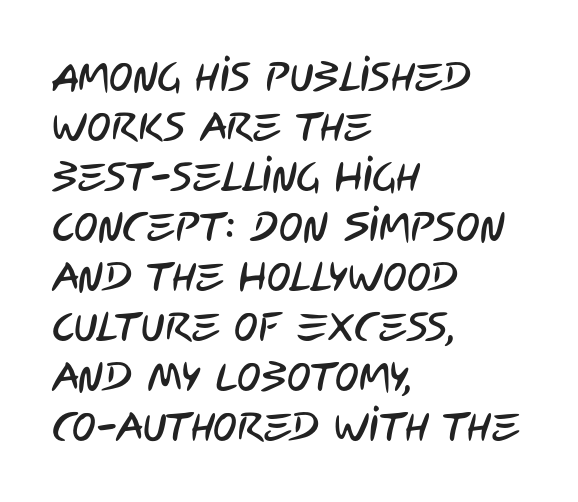
{"serif": "no", "width": "condensed", "stroke_contrast": "low", "x_height": "large", "monospaced": "no", "underline": "no", "align": "left", "line_spacing": "normal", "line_spacing_ratio": 1.25, "letter_spacing": "normal", "letter_spacing_em": 0.0, "glyph_px": 40}
